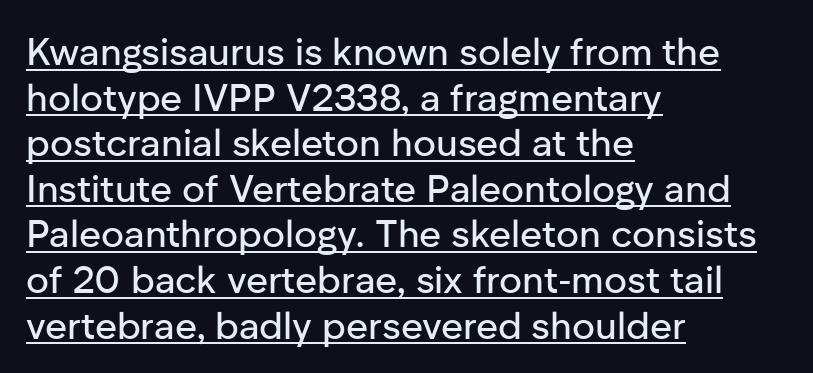
The image shows 38 px sans-serif type, upright; set left-aligned, line spacing 1.2x, normal letter spacing, underlined; low stroke contrast and a medium x-height.
